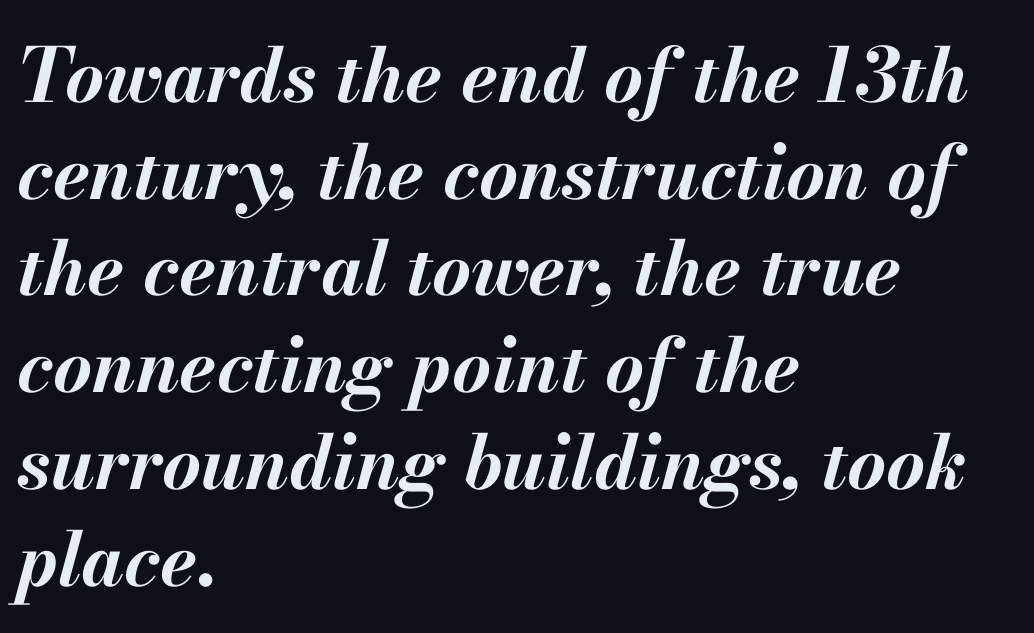
Q: Is the text bold? A: Yes.
Q: Is the text italic (slanted)? A: Yes, it leans right by about 13 degrees.
Q: Is the text underlined? A: No.
Q: How is the paragraph aligned? A: Left-aligned.
Q: Is the spacing between letters normal or unusually wide? A: Normal.
Q: Is the spacing between lines tight, normal or loose? A: Normal.
Q: Width (condensed, normal, or wide)? A: Normal.
Q: Stroke contrast? A: Medium.
Q: x-height? A: Small.
Q: Monospaced? A: No.
